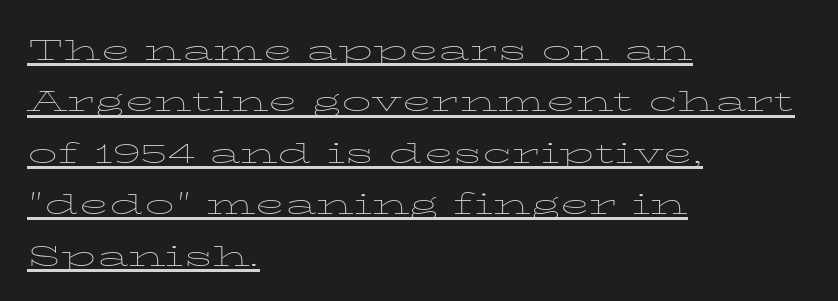
The letters advance in unequal steps, a hallmark of proportional type. Compared with undecorated copy, this sample adds a rule below the words. Glyph-to-glyph distance matches everyday printed text. The letters stand straight up with perfectly vertical stems.
